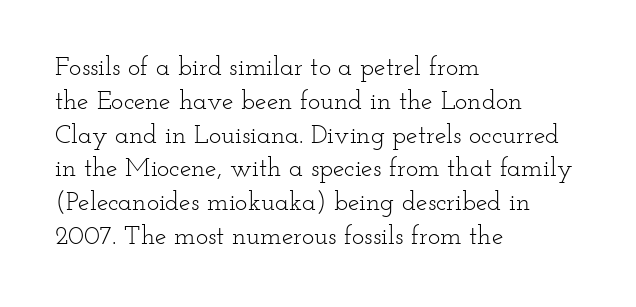
The image shows 26 px text type, upright; set left-aligned, normal line spacing (1.3x), normal letter spacing, not underlined.
